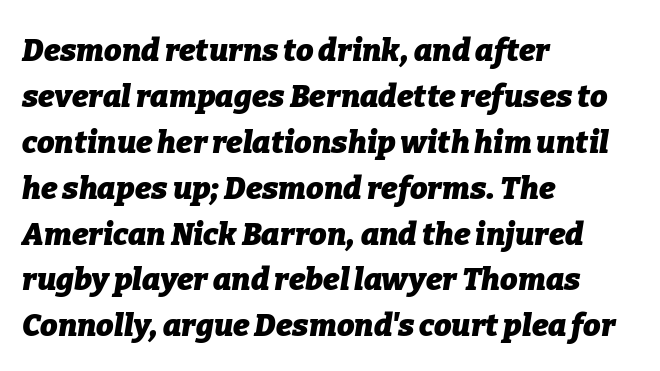
{"italic": "yes", "lean": "right", "slant_degrees": 9, "bold": "yes", "weight": "heavy", "width": "normal", "stroke_contrast": "low", "x_height": "medium", "monospaced": "no", "underline": "no", "align": "left", "line_spacing": "normal", "line_spacing_ratio": 1.48, "letter_spacing": "normal", "letter_spacing_em": 0.0, "glyph_px": 31}
